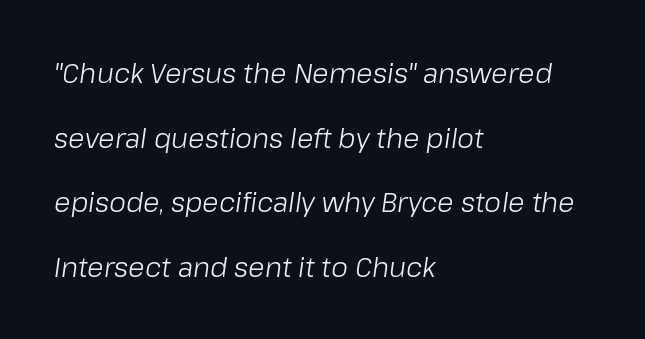
{"italic": "yes", "lean": "right", "slant_degrees": 8, "bold": "no", "underline": "no", "align": "left", "line_spacing": "loose", "line_spacing_ratio": 2.39, "letter_spacing": "normal", "letter_spacing_em": 0.0, "glyph_px": 27}
